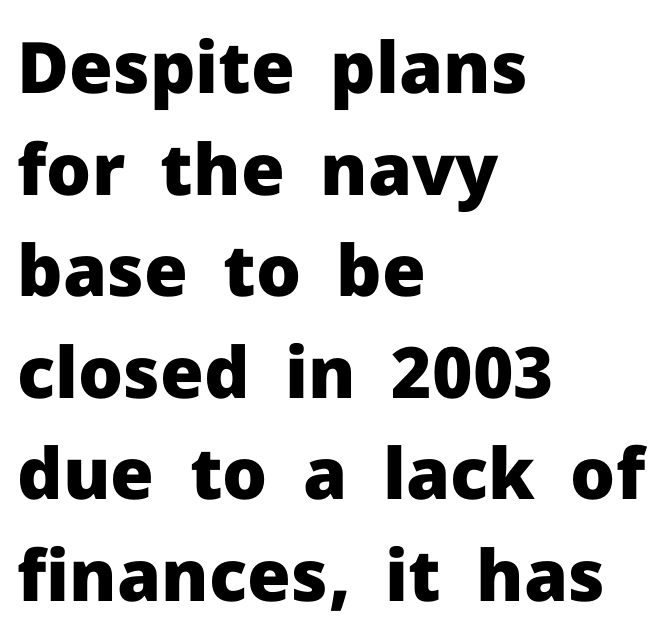
Visually the block forms a straight wall on the left and a jagged coastline on the right. What stands out about the letter spacing? Nothing — it is the standard amount. Normally led — the rows are evenly, conventionally spaced. The space directly below the letters is spotless.
